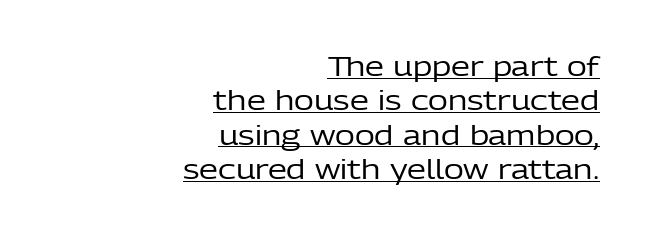
The image shows 27 px text type, upright; set right-aligned, normal line spacing (1.27x), normal letter spacing, underlined.
